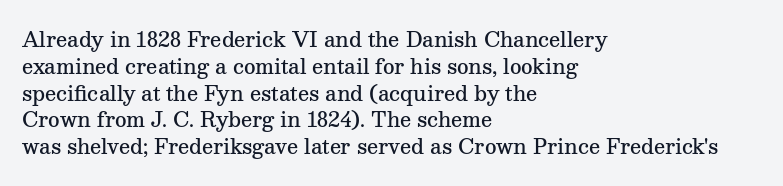
Q: Is the text bold? A: Semi-bold.
Q: Is the text italic (slanted)? A: No, it is upright.
Q: Is the text underlined? A: No.
Q: How is the paragraph aligned? A: Left-aligned.
Q: Is the spacing between letters normal or unusually wide? A: Normal.
Q: Is the spacing between lines tight, normal or loose? A: Normal.
